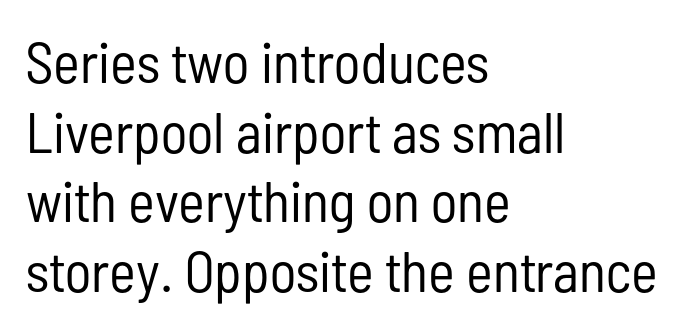
{"serif": "no", "italic": "no", "bold": "no", "weight": "regular", "width": "condensed", "stroke_contrast": "low", "x_height": "medium", "monospaced": "no", "underline": "no", "align": "left", "line_spacing_ratio": 1.22, "letter_spacing": "normal", "letter_spacing_em": 0.0, "glyph_px": 57}
